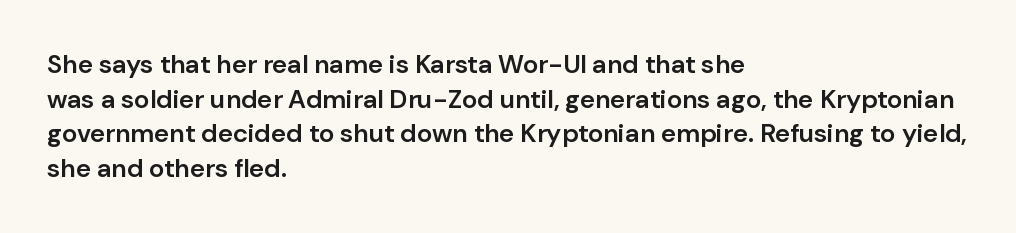
The image shows 26 px text type, upright; set left-aligned, normal line spacing (1.33x), normal letter spacing, not underlined.
